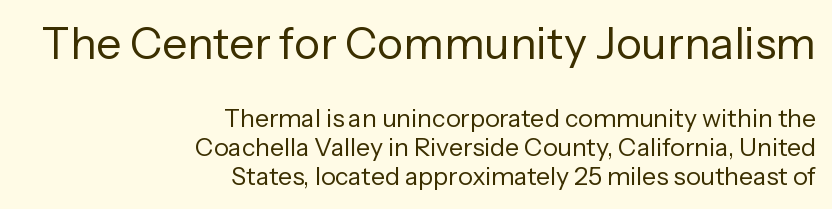
Q: Is the text bold? A: No.
Q: Is the text italic (slanted)? A: No, it is upright.
Q: Is the typeface a serif or a sans-serif typeface? A: Sans-serif.
Q: Is the text underlined? A: No.
Q: How is the paragraph aligned? A: Right-aligned.
Q: Is the spacing between letters normal or unusually wide? A: Normal.
Q: Which block of text is set in a larger size, the first (top) or the second (bottom)? A: The first (top) one.
Q: Width (condensed, normal, or wide)? A: Normal.
Q: Stroke contrast? A: Low.
Q: x-height? A: Medium.
Q: Monospaced? A: No.
